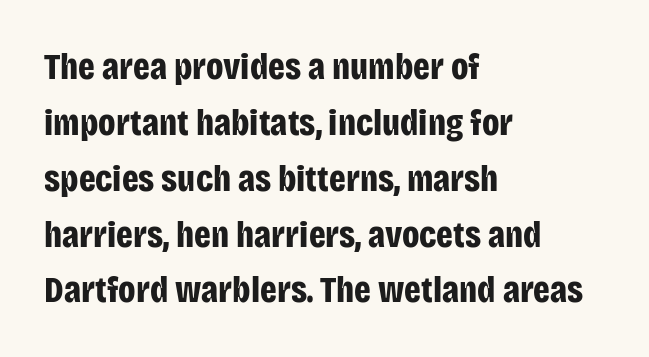
{"serif": "no", "italic": "no", "bold": "yes", "weight": "bold", "width": "condensed", "stroke_contrast": "low", "x_height": "large", "monospaced": "no", "underline": "no", "align": "left", "line_spacing": "normal", "line_spacing_ratio": 1.51, "letter_spacing": "normal", "letter_spacing_em": 0.0, "glyph_px": 37}
